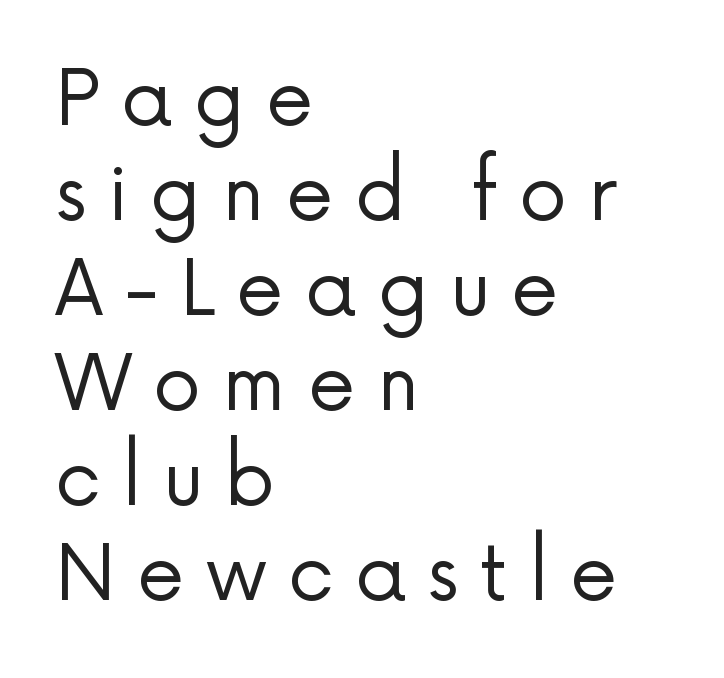
{"serif": "no", "italic": "no", "bold": "no", "weight": "regular", "width": "normal", "stroke_contrast": "low", "x_height": "medium", "monospaced": "no", "underline": "no", "align": "left", "line_spacing": "normal", "line_spacing_ratio": 1.25, "letter_spacing": "wide", "letter_spacing_em": 0.28, "glyph_px": 76}
